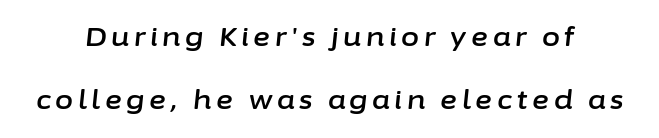
{"italic": "yes", "lean": "right", "slant_degrees": 6, "underline": "no", "line_spacing": "loose", "line_spacing_ratio": 2.44, "glyph_px": 26}
